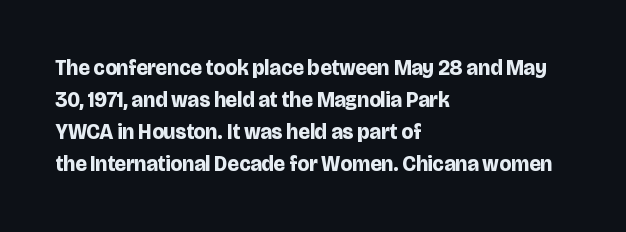
Q: Is the text bold? A: Yes.
Q: Is the text italic (slanted)? A: No, it is upright.
Q: Is the text underlined? A: No.
Q: How is the paragraph aligned? A: Left-aligned.
Q: Is the spacing between letters normal or unusually wide? A: Normal.
Q: Is the spacing between lines tight, normal or loose? A: Normal.
